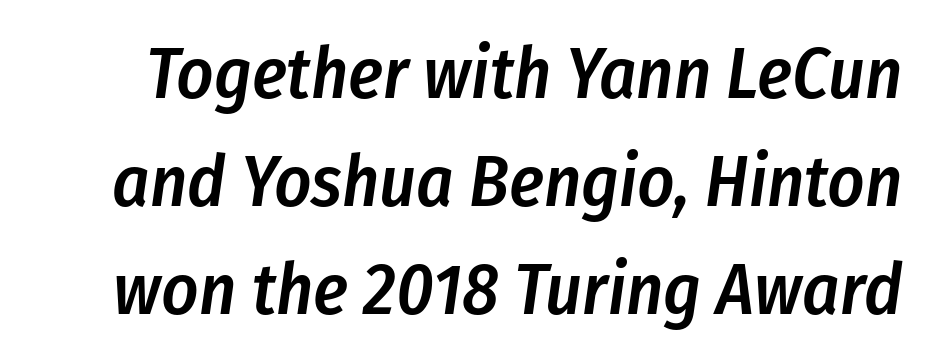
These lines sit exactly where default settings would place them. Glyph-to-glyph distance matches everyday printed text. Rendered with sloped, italic letterforms. Typesetter's note: demi weight, one step under bold.
